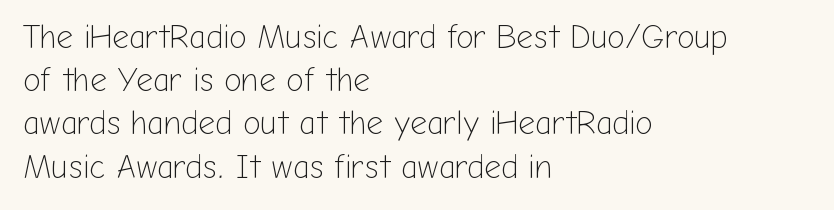
The passage shown is not bold in any degree. Spacing verdict: proportional, widths tailored to each character. Quick note: underline off. Short and long lines alike share a common starting point at left. The passage shown has conventional tracking throughout.
